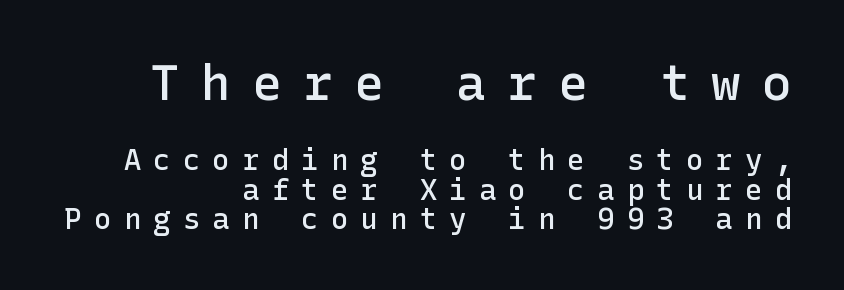
The strip under each line holds only bare page. Does the bottom block carry the larger type? No, the top block does. Grotesque or geometric, the face here clearly has no serifs. This sample uses an upright cut, with every glyph sitting square on the baseline.
